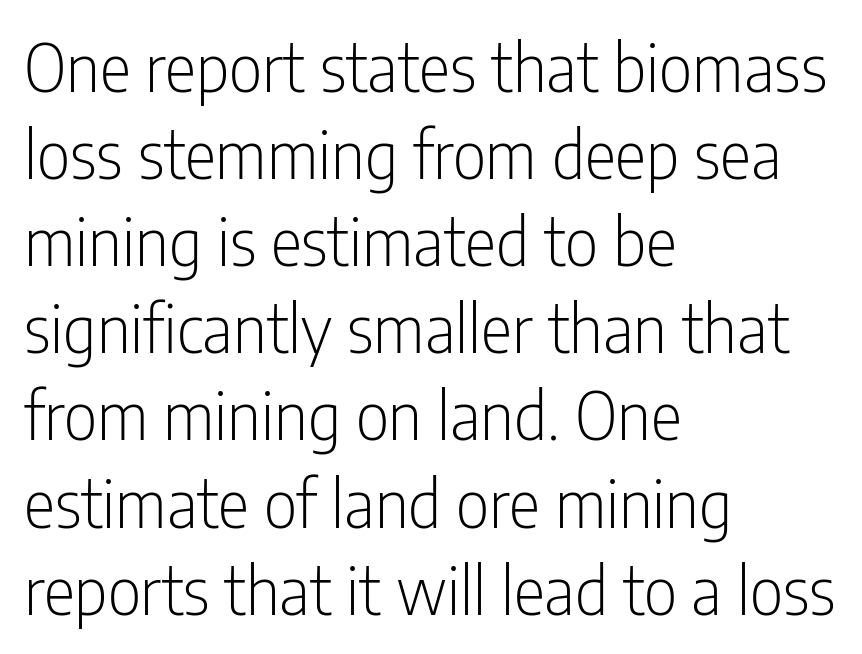
Do the characters align in a grid? No, the font is proportional. The vertical gap from one line to the next is medium. Is this a heavy cut? Hardly; it is regular or lighter. A typesetter would call this zero additional tracking. A typesetter would label this face a sans.
